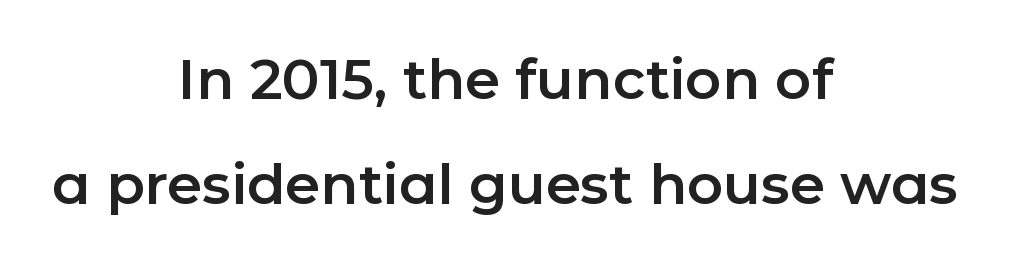
{"serif": "no", "italic": "no", "width": "normal", "stroke_contrast": "low", "x_height": "medium", "monospaced": "no", "underline": "no", "align": "center", "line_spacing_ratio": 1.87, "letter_spacing": "normal", "letter_spacing_em": 0.0, "glyph_px": 56}
